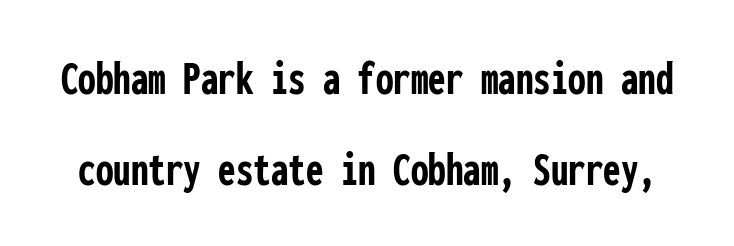
The baseline area is clear. Nope, not italic — everything's standing straight. Words appear dense and cohesive because spacing is normal. Nothing sits at the stroke ends, so this counts as sans-serif. The letters march in equal steps, a hallmark of fixed-pitch type.
